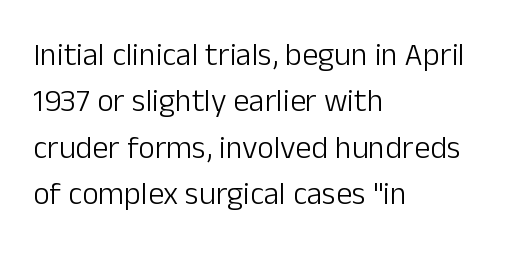
{"serif": "no", "italic": "no", "bold": "no", "weight": "light", "width": "normal", "stroke_contrast": "low", "x_height": "medium", "monospaced": "no", "underline": "no", "align": "left", "line_spacing": "normal", "line_spacing_ratio": 1.45, "letter_spacing": "normal", "letter_spacing_em": 0.0, "glyph_px": 32}
